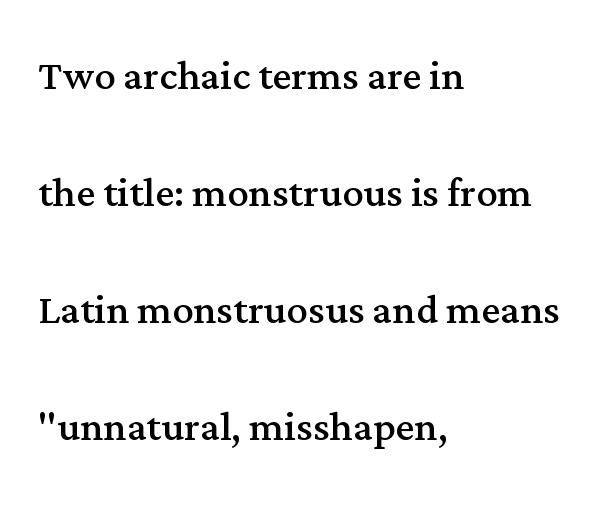
Q: Is the text bold? A: No.
Q: Is the text italic (slanted)? A: No, it is upright.
Q: Is the typeface a serif or a sans-serif typeface? A: Serif.
Q: Is the text underlined? A: No.
Q: How is the paragraph aligned? A: Left-aligned.
Q: Is the spacing between letters normal or unusually wide? A: Normal.
Q: Is the spacing between lines tight, normal or loose? A: Loose.
Q: Width (condensed, normal, or wide)? A: Normal.
Q: Stroke contrast? A: Medium.
Q: x-height? A: Medium.
Q: Monospaced? A: No.
